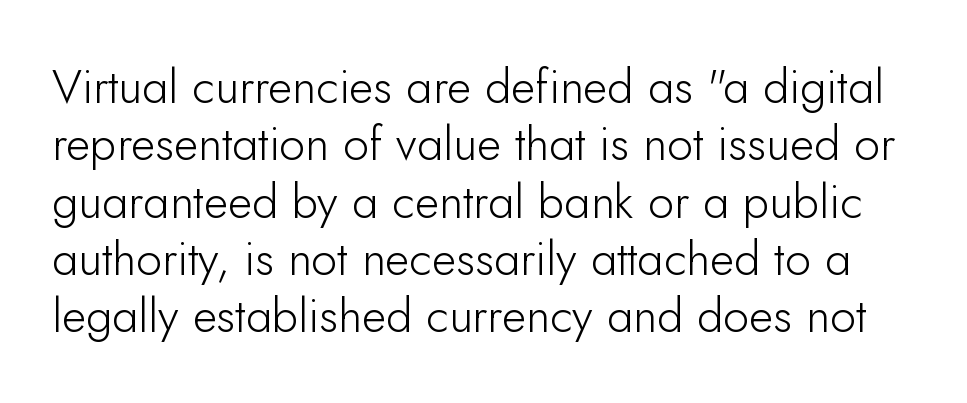
The image shows 47 px light sans-serif type, upright; set line spacing 1.22x, normal letter spacing, not underlined; low stroke contrast and a small x-height.
